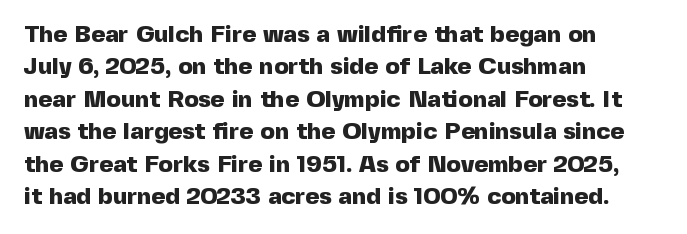
{"italic": "no", "bold": "yes", "underline": "no", "align": "left", "line_spacing": "normal", "line_spacing_ratio": 1.35, "letter_spacing": "normal", "letter_spacing_em": 0.0, "glyph_px": 24}
